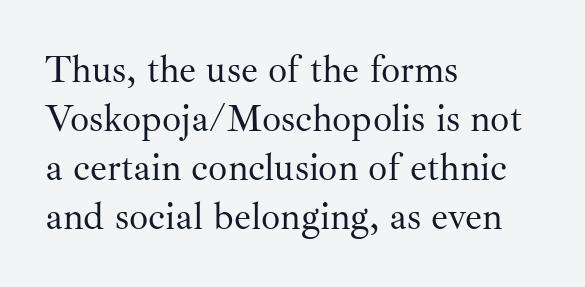
The image shows 38 px regular-weight serif type, upright; set left-aligned, normal line spacing (1.29x), normal letter spacing, not underlined; medium stroke contrast and a small x-height.
